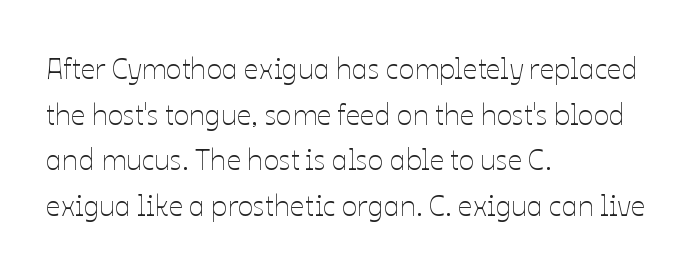
{"italic": "no", "bold": "no", "weight": "thin", "width": "normal", "stroke_contrast": "low", "x_height": "medium", "monospaced": "no", "underline": "no", "align": "left", "line_spacing": "normal", "line_spacing_ratio": 1.57, "letter_spacing": "normal", "letter_spacing_em": 0.0, "glyph_px": 29}
